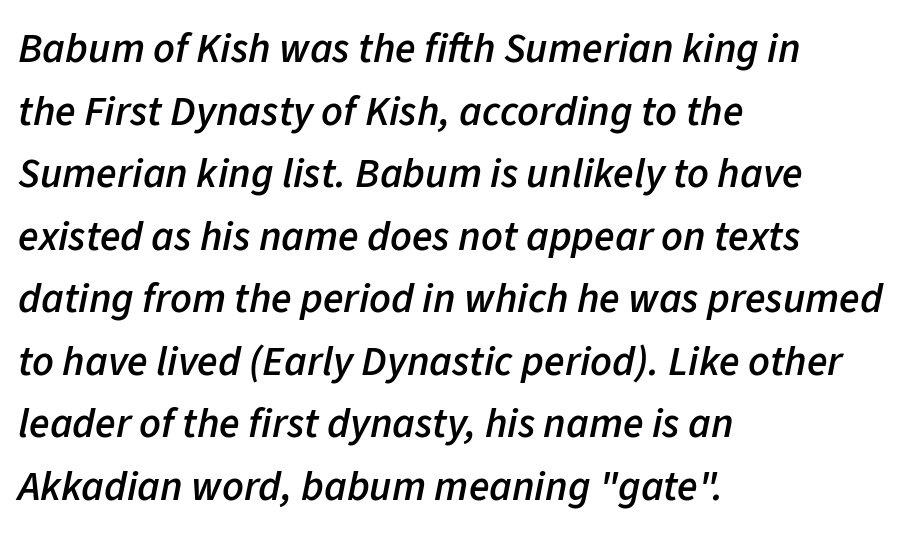
A semibold gives these letters moderate extra thickness, short of bold. Short note: letters normally spaced. Layout note: lines flush left. You could not count columns in this text — the font is proportionally spaced. Notice how the stems are inclined rather than vertical — that's the hallmark of italics. Underlining? Definitely not there.
